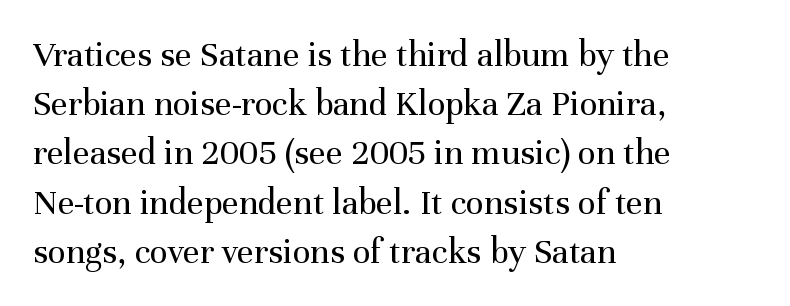
Q: Is the text bold? A: No.
Q: Is the text italic (slanted)? A: No, it is upright.
Q: Is the typeface a serif or a sans-serif typeface? A: Serif.
Q: Is the text underlined? A: No.
Q: How is the paragraph aligned? A: Left-aligned.
Q: Is the spacing between letters normal or unusually wide? A: Normal.
Q: Is the spacing between lines tight, normal or loose? A: Normal.
Q: Width (condensed, normal, or wide)? A: Normal.
Q: Stroke contrast? A: Medium.
Q: x-height? A: Medium.
Q: Monospaced? A: No.
